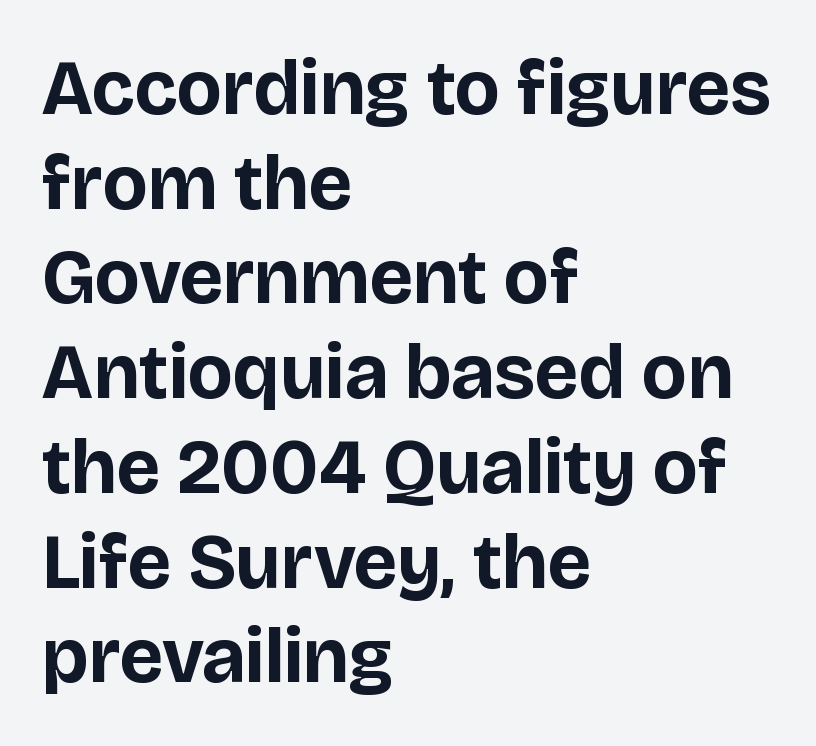
Summary of weight: heavy, a full bold. The tracking reads as untouched default to a designer's eye. Where is the straight margin? On the left. In terms of posture, this sample is upright. The face used here is proportionally spaced, like ordinary book or web type.
